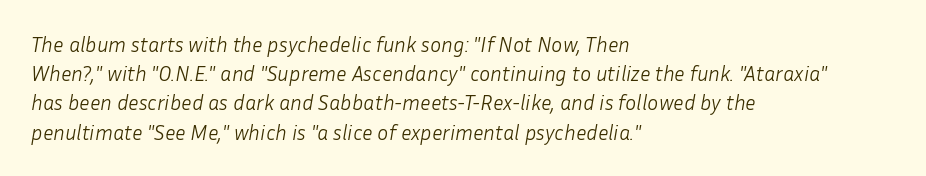
Q: Is the text bold? A: No.
Q: Is the text italic (slanted)? A: Yes, it leans right by about 10 degrees.
Q: Is the text underlined? A: No.
Q: How is the paragraph aligned? A: Left-aligned.
Q: Is the spacing between letters normal or unusually wide? A: Normal.
Q: Is the spacing between lines tight, normal or loose? A: Normal.
